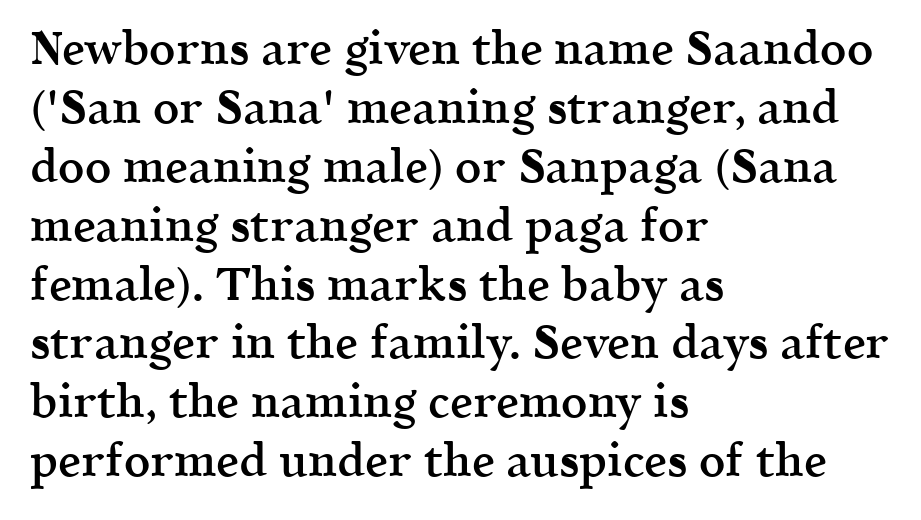
The image shows 46 px semibold serif type, upright; set left-aligned, normal line spacing (1.28x), normal letter spacing, not underlined; a medium x-height.
